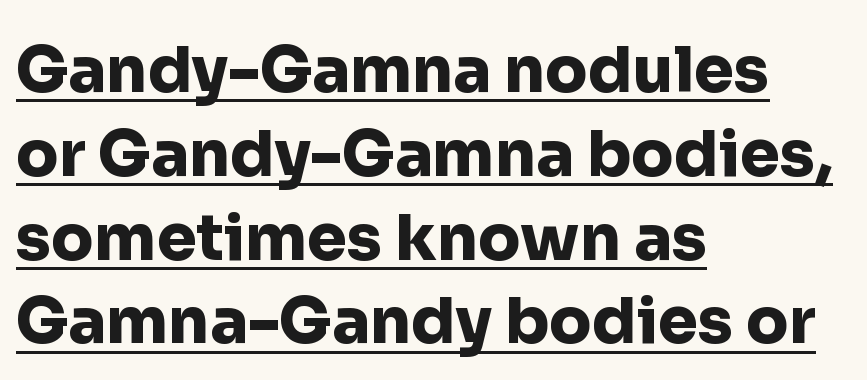
{"serif": "no", "italic": "no", "bold": "yes", "weight": "heavy", "width": "normal", "stroke_contrast": "low", "x_height": "medium", "monospaced": "no", "underline": "yes", "align": "left", "line_spacing": "normal", "line_spacing_ratio": 1.33, "letter_spacing": "normal", "letter_spacing_em": 0.0, "glyph_px": 63}
